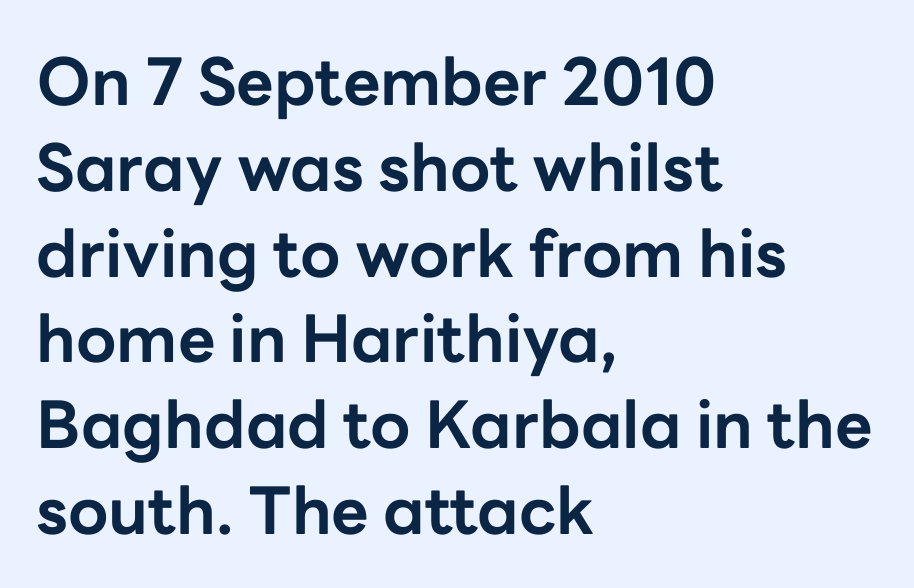
{"serif": "no", "italic": "no", "bold": "yes", "weight": "bold", "width": "normal", "stroke_contrast": "low", "x_height": "medium", "monospaced": "no", "underline": "no", "align": "left", "line_spacing": "normal", "line_spacing_ratio": 1.32, "letter_spacing": "normal", "letter_spacing_em": 0.0, "glyph_px": 65}
